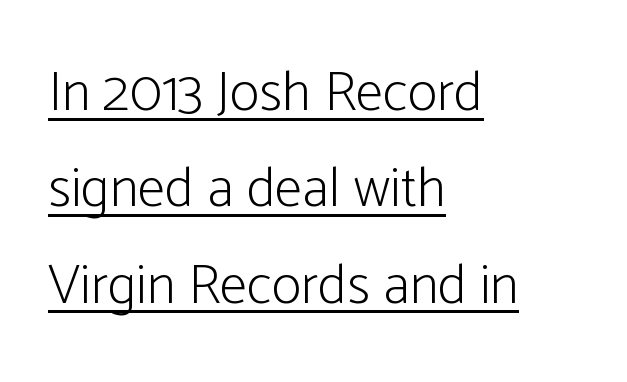
Q: Is the text bold? A: No.
Q: Is the text italic (slanted)? A: No, it is upright.
Q: Is the typeface a serif or a sans-serif typeface? A: Sans-serif.
Q: Is the text underlined? A: Yes.
Q: How is the paragraph aligned? A: Left-aligned.
Q: Is the spacing between letters normal or unusually wide? A: Normal.
Q: Width (condensed, normal, or wide)? A: Condensed.
Q: Stroke contrast? A: Low.
Q: x-height? A: Medium.
Q: Monospaced? A: No.
